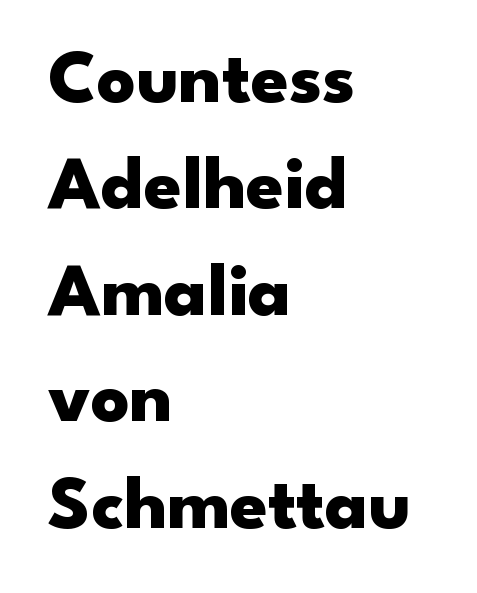
Q: Is the text bold? A: Yes.
Q: Is the text italic (slanted)? A: No, it is upright.
Q: Is the typeface a serif or a sans-serif typeface? A: Sans-serif.
Q: Is the text underlined? A: No.
Q: How is the paragraph aligned? A: Left-aligned.
Q: Is the spacing between letters normal or unusually wide? A: Normal.
Q: Is the spacing between lines tight, normal or loose? A: Normal.
Q: Width (condensed, normal, or wide)? A: Wide.
Q: Stroke contrast? A: Low.
Q: x-height? A: Small.
Q: Monospaced? A: No.
